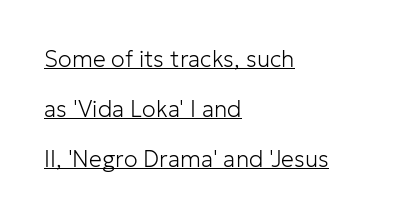
{"italic": "no", "bold": "no", "underline": "yes", "align": "left", "line_spacing": "loose", "line_spacing_ratio": 2.18, "letter_spacing": "normal", "letter_spacing_em": 0.0, "glyph_px": 23}
